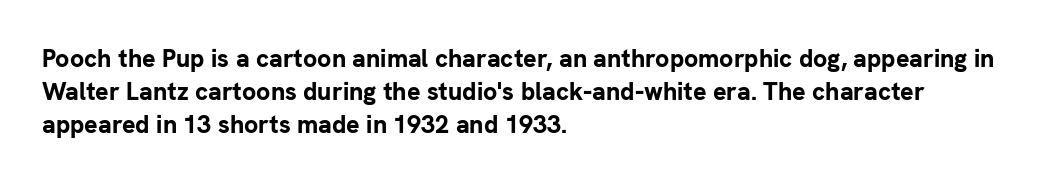
{"italic": "no", "bold": "yes", "underline": "no", "align": "left", "line_spacing": "normal", "line_spacing_ratio": 1.33, "letter_spacing": "normal", "letter_spacing_em": 0.0, "glyph_px": 25}
